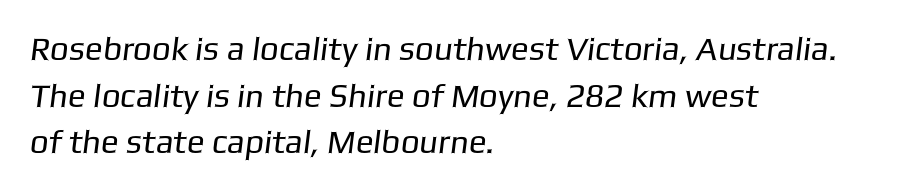
Q: Is the text bold? A: No.
Q: Is the typeface a serif or a sans-serif typeface? A: Sans-serif.
Q: Is the text underlined? A: No.
Q: How is the paragraph aligned? A: Left-aligned.
Q: Is the spacing between letters normal or unusually wide? A: Normal.
Q: Is the spacing between lines tight, normal or loose? A: Normal.
Q: Width (condensed, normal, or wide)? A: Normal.
Q: Stroke contrast? A: Low.
Q: x-height? A: Medium.
Q: Monospaced? A: No.
